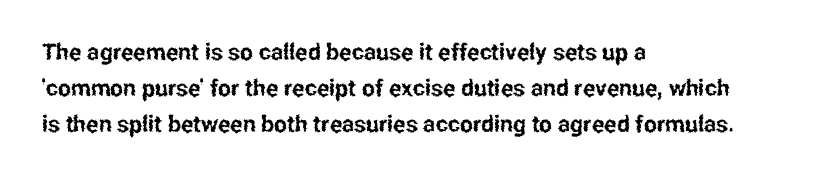
The image shows 23 px text type, upright; set left-aligned, normal line spacing (1.56x), normal letter spacing, not underlined.
